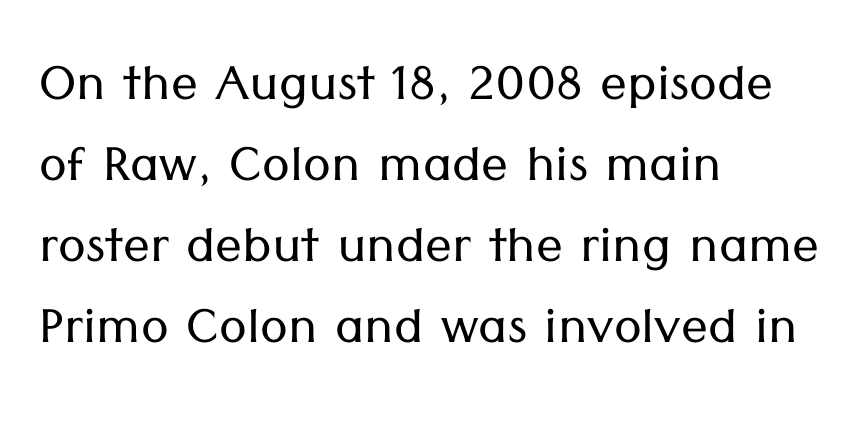
Q: Is the text bold? A: No.
Q: Is the text italic (slanted)? A: No, it is upright.
Q: Is the typeface a serif or a sans-serif typeface? A: Sans-serif.
Q: Is the text underlined? A: No.
Q: How is the paragraph aligned? A: Left-aligned.
Q: Is the spacing between letters normal or unusually wide? A: Normal.
Q: Width (condensed, normal, or wide)? A: Normal.
Q: Stroke contrast? A: Low.
Q: x-height? A: Medium.
Q: Monospaced? A: No.
